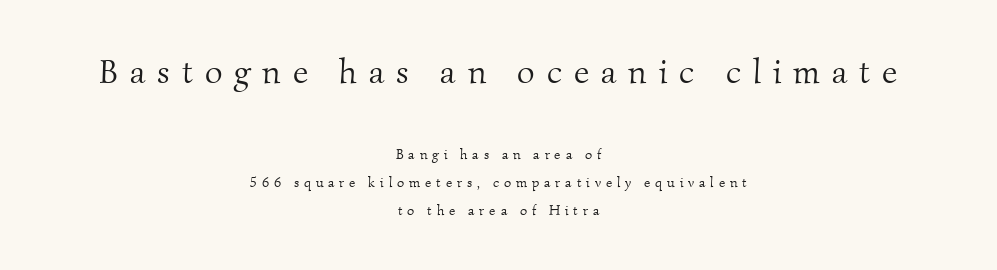
The space between consecutive lines is lavish. The line texture is sparse and dotted thanks to wide tracking. This is not heavy type; no bold has been used. Is this a sans? No — the strokes have serifs.
